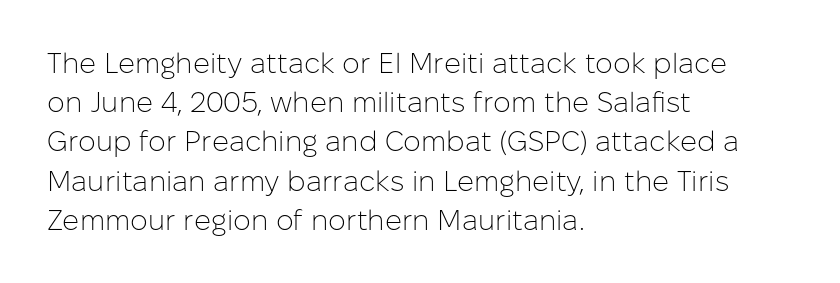
The characters display no serif detailing; their extremities are plain. Quick note: underline off. No italicization has been applied; the sample stays upright. The block of text has a typical density, with ordinary space between rows. The characters are drawn with everyday or finer stroke widths. Nobody touched the tracking dial on this one.
